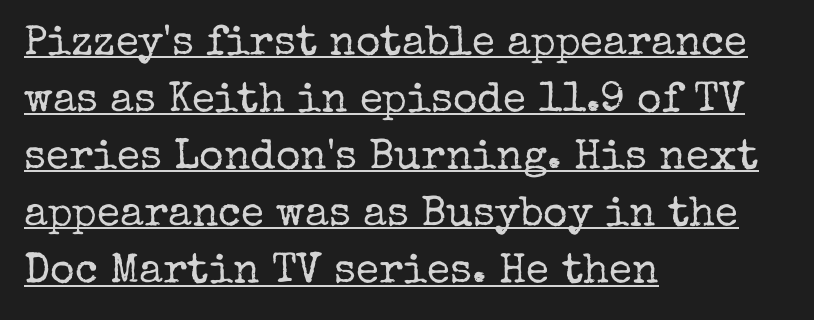
{"serif": "yes", "italic": "no", "bold": "no", "weight": "regular", "width": "normal", "stroke_contrast": "low", "x_height": "medium", "monospaced": "no", "underline": "yes", "align": "left", "line_spacing": "normal", "line_spacing_ratio": 1.36, "letter_spacing": "normal", "letter_spacing_em": 0.0, "glyph_px": 42}
